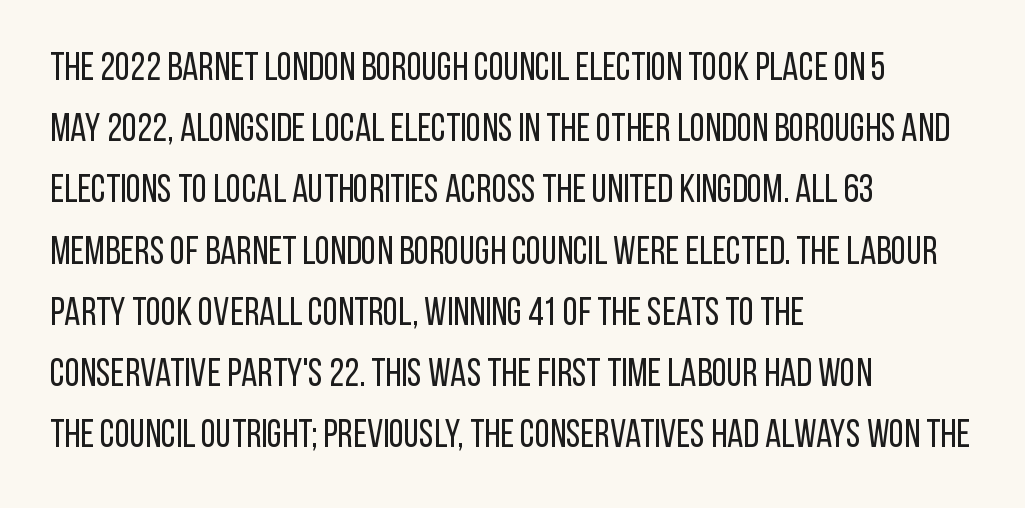
Q: Is the text bold? A: No.
Q: Is the text italic (slanted)? A: No, it is upright.
Q: Is the typeface a serif or a sans-serif typeface? A: Sans-serif.
Q: Is the text underlined? A: No.
Q: How is the paragraph aligned? A: Left-aligned.
Q: Is the spacing between letters normal or unusually wide? A: Normal.
Q: Is the spacing between lines tight, normal or loose? A: Normal.
Q: Width (condensed, normal, or wide)? A: Condensed.
Q: Stroke contrast? A: Low.
Q: x-height? A: Large.
Q: Monospaced? A: No.
